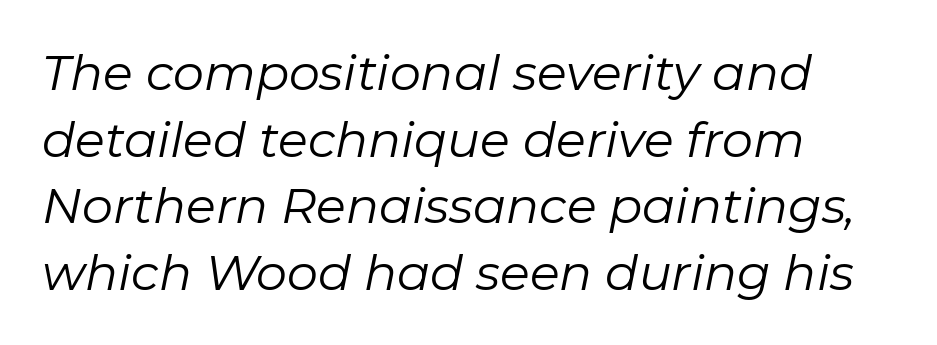
All the whitespace from short lines collects on the right. Tall strokes in this sample are angled rather than plumb. Summary of vertical rhythm: regular, with standard interline spacing. Does extra space separate the letters? No, they use regular spacing. The passage shown is not bold in any degree.
